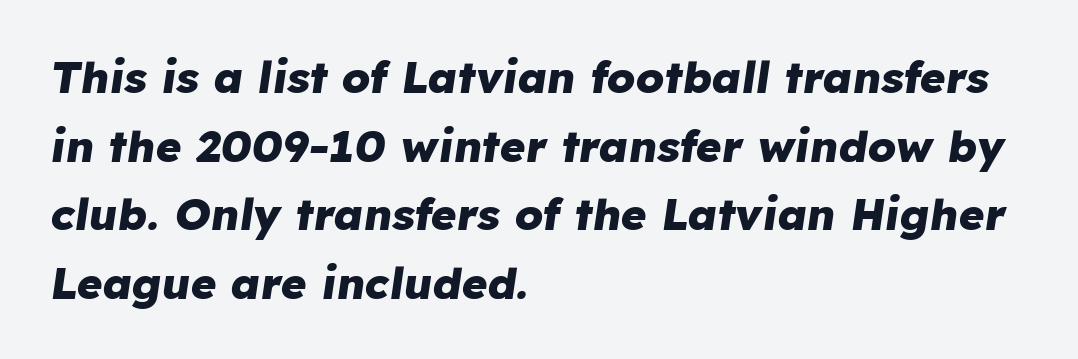
The image shows 44 px heavy type, italic (leaning right); set left-aligned, normal line spacing (1.56x), normal letter spacing, not underlined; low stroke contrast and a medium x-height.
